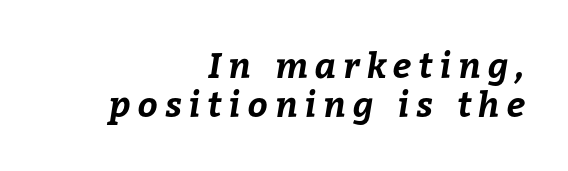
Q: Is the text bold? A: Yes.
Q: Is the text underlined? A: No.
Q: How is the paragraph aligned? A: Right-aligned.
Q: Is the spacing between letters normal or unusually wide? A: Unusually wide.
Q: Is the spacing between lines tight, normal or loose? A: Tight.
Q: Width (condensed, normal, or wide)? A: Normal.
Q: Stroke contrast? A: Low.
Q: x-height? A: Medium.
Q: Monospaced? A: No.
